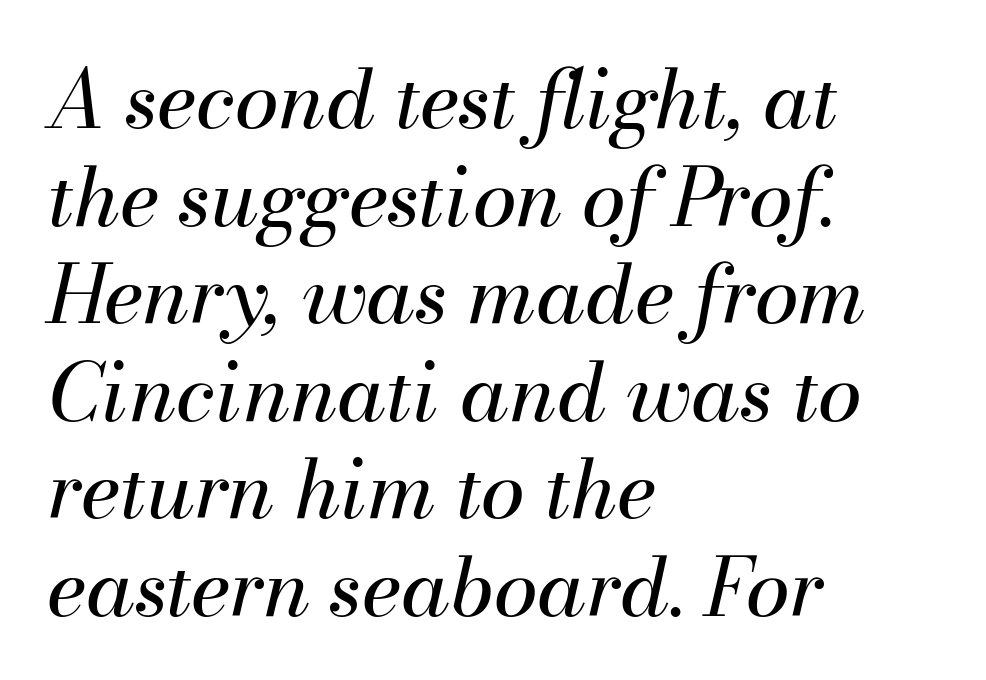
{"italic": "yes", "lean": "right", "slant_degrees": 13, "bold": "no", "weight": "regular", "width": "normal", "stroke_contrast": "medium", "x_height": "small", "monospaced": "no", "underline": "no", "align": "left", "line_spacing_ratio": 1.22, "letter_spacing": "normal", "letter_spacing_em": 0.0, "glyph_px": 80}
